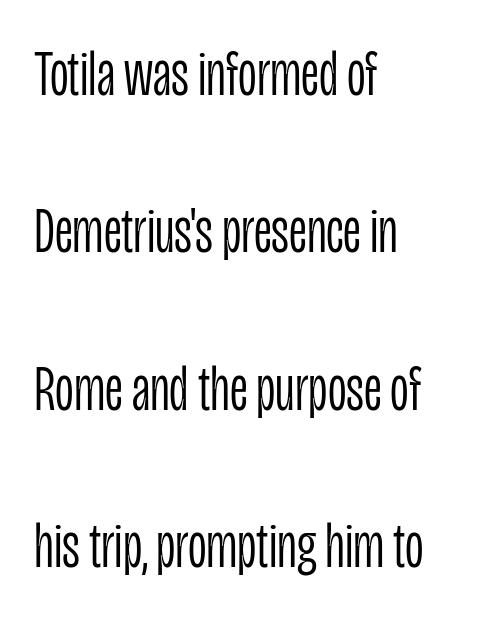
Q: Is the text bold? A: No.
Q: Is the text italic (slanted)? A: No, it is upright.
Q: Is the typeface a serif or a sans-serif typeface? A: Sans-serif.
Q: Is the text underlined? A: No.
Q: How is the paragraph aligned? A: Left-aligned.
Q: Is the spacing between letters normal or unusually wide? A: Normal.
Q: Is the spacing between lines tight, normal or loose? A: Loose.
Q: Width (condensed, normal, or wide)? A: Condensed.
Q: Stroke contrast? A: Low.
Q: x-height? A: Large.
Q: Monospaced? A: No.
